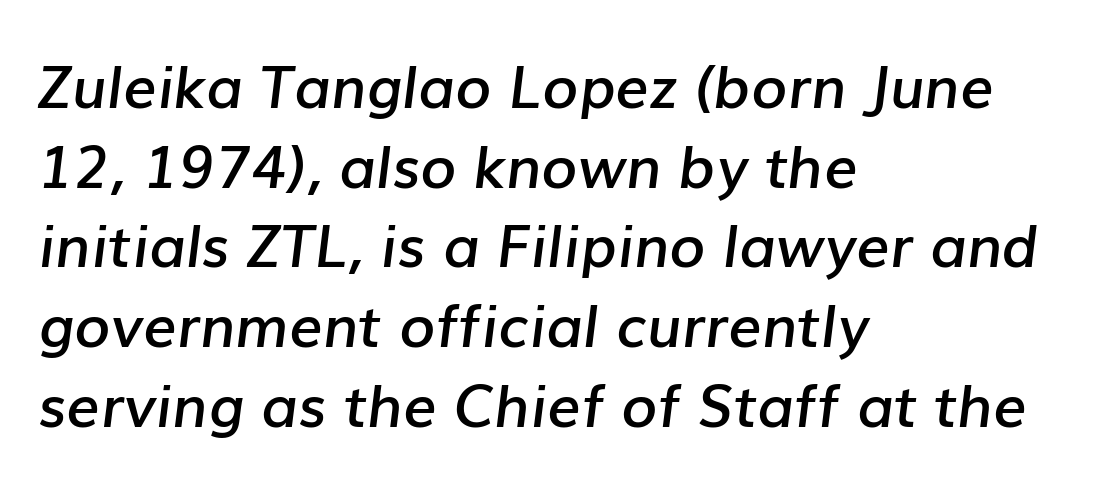
Left-aligned paragraph, ragged on the right. The rendering uses a semibold face; strokes are thickened but not to full bold. Lines of text with bare space underneath. This sample has the flowing, uneven cadence of proportional lettering. The rows are spaced the way most documents space them.
